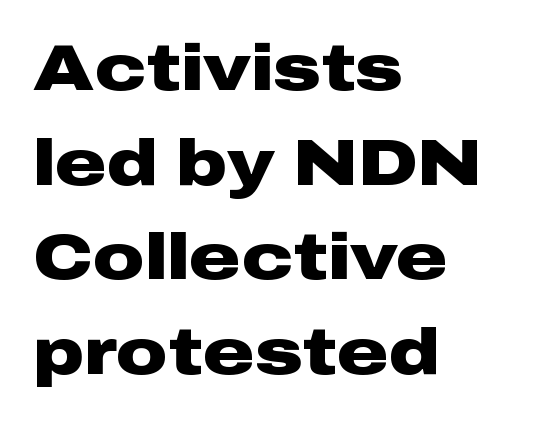
The image shows 64 px heavy, wide sans-serif type, upright; set left-aligned, normal line spacing (1.48x), normal letter spacing, not underlined; low stroke contrast and a medium x-height.
